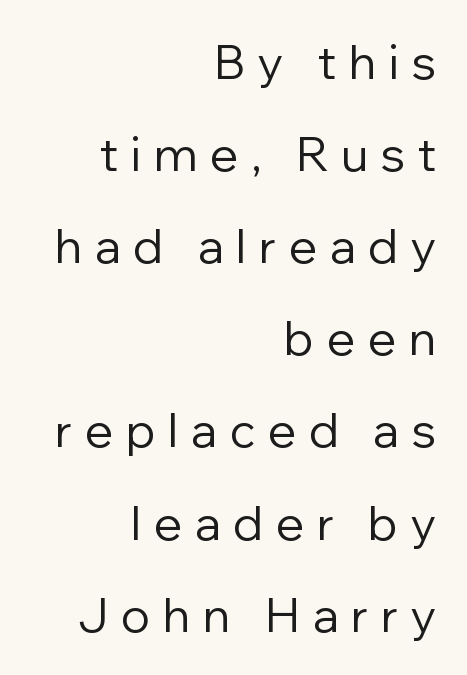
The image shows 47 px regular-weight sans-serif type, upright; set right-aligned, loose line spacing (1.96x), unusually wide letter spacing (+0.27 em), not underlined; low stroke contrast and a medium x-height.
